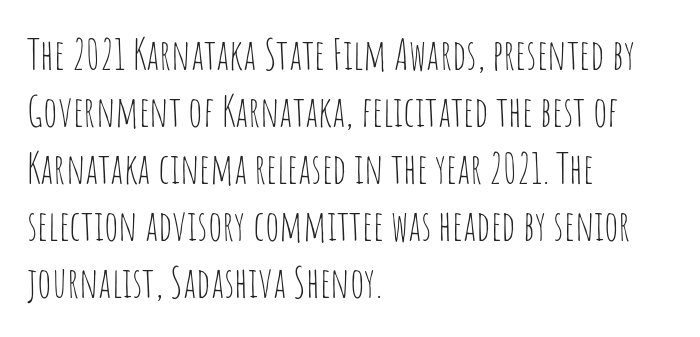
Q: Is the text bold? A: No.
Q: Is the text italic (slanted)? A: No, it is upright.
Q: Is the typeface a serif or a sans-serif typeface? A: Sans-serif.
Q: Is the text underlined? A: No.
Q: How is the paragraph aligned? A: Left-aligned.
Q: Is the spacing between letters normal or unusually wide? A: Normal.
Q: Is the spacing between lines tight, normal or loose? A: Normal.
Q: Width (condensed, normal, or wide)? A: Condensed.
Q: Stroke contrast? A: Low.
Q: x-height? A: Large.
Q: Monospaced? A: No.
